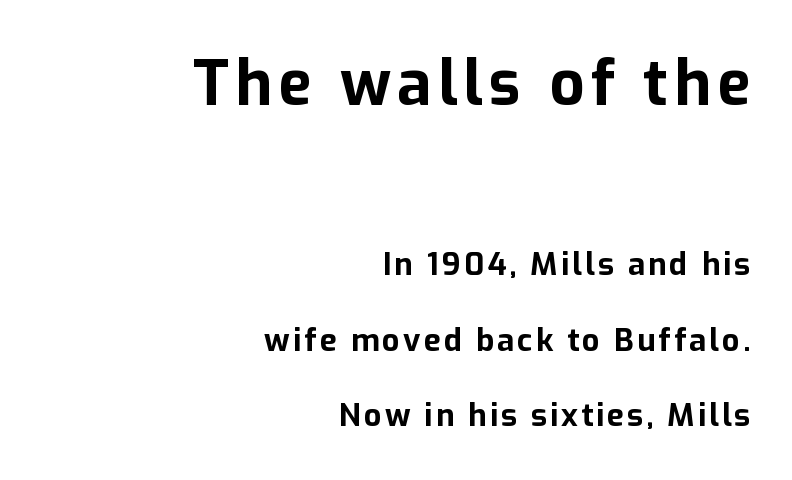
The image shows 62 px bold sans-serif type, upright; set right-aligned, loose line spacing (2.44x), not underlined; the first (top) block is 2.0x larger; low stroke contrast and a medium x-height.
